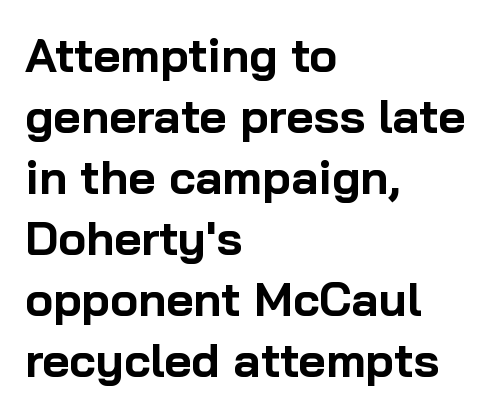
{"serif": "no", "italic": "no", "bold": "yes", "weight": "bold", "width": "normal", "stroke_contrast": "low", "x_height": "medium", "monospaced": "no", "underline": "no", "align": "left", "line_spacing": "normal", "line_spacing_ratio": 1.3, "letter_spacing": "normal", "letter_spacing_em": 0.0, "glyph_px": 47}
